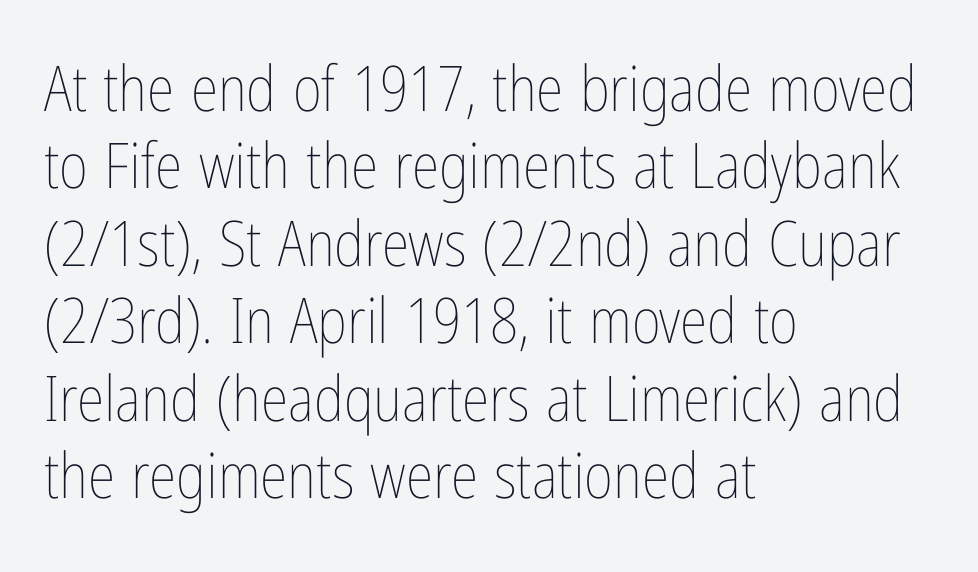
Character widths vary here, with narrow letters taking less room than wide ones. Notice how the stems are strictly vertical — no italics here. Quick note: underline off. Bold? No — there's no thickening of the strokes. Typeset ragged right — the left edge is the straight one.
